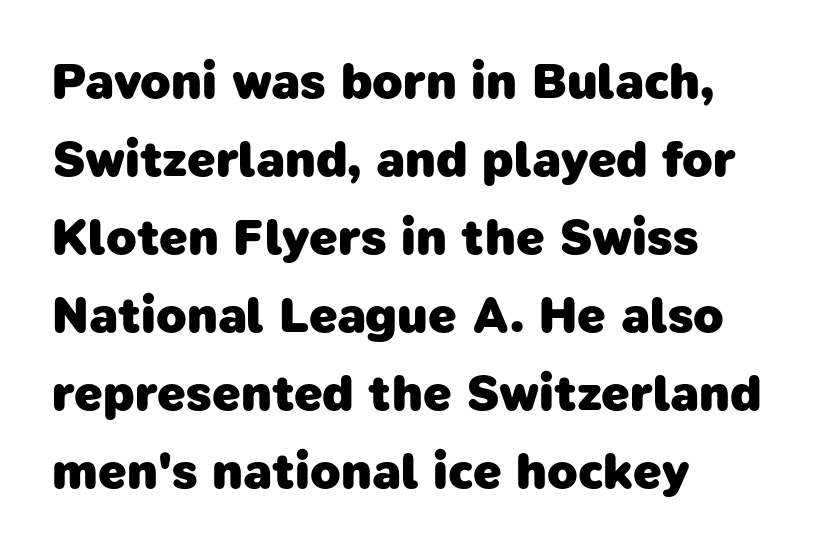
{"serif": "no", "bold": "yes", "weight": "heavy", "width": "normal", "stroke_contrast": "low", "x_height": "medium", "monospaced": "no", "underline": "no", "align": "left", "line_spacing": "normal", "line_spacing_ratio": 1.56, "letter_spacing": "normal", "letter_spacing_em": 0.0, "glyph_px": 50}
